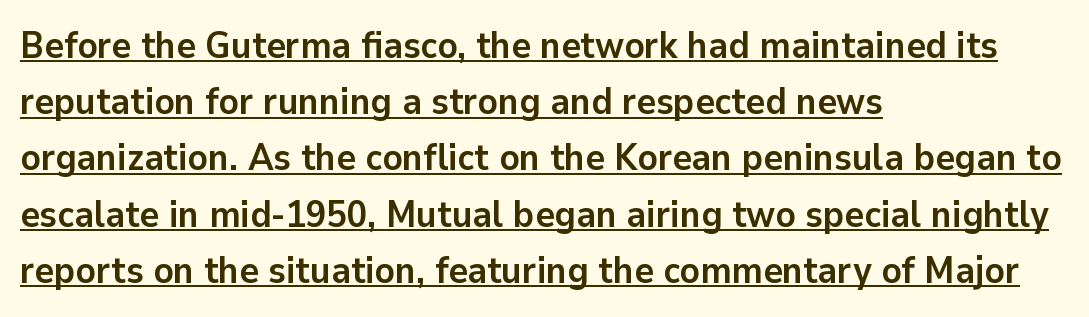
Q: Is the text bold? A: Yes.
Q: Is the text italic (slanted)? A: No, it is upright.
Q: Is the typeface a serif or a sans-serif typeface? A: Sans-serif.
Q: Is the text underlined? A: Yes.
Q: How is the paragraph aligned? A: Left-aligned.
Q: Is the spacing between letters normal or unusually wide? A: Normal.
Q: Is the spacing between lines tight, normal or loose? A: Normal.
Q: Width (condensed, normal, or wide)? A: Normal.
Q: Stroke contrast? A: Low.
Q: x-height? A: Medium.
Q: Monospaced? A: No.
